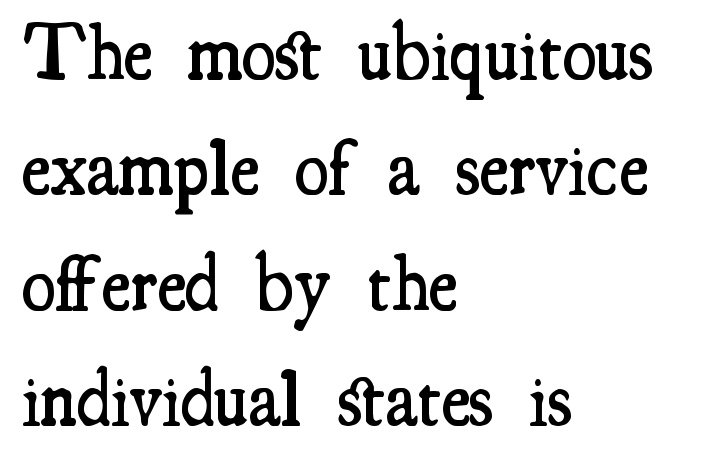
Q: Is the text bold? A: Semi-bold.
Q: Is the text italic (slanted)? A: No, it is upright.
Q: Is the typeface a serif or a sans-serif typeface? A: Serif.
Q: Is the text underlined? A: No.
Q: How is the paragraph aligned? A: Left-aligned.
Q: Is the spacing between letters normal or unusually wide? A: Normal.
Q: Is the spacing between lines tight, normal or loose? A: Normal.
Q: Width (condensed, normal, or wide)? A: Condensed.
Q: Stroke contrast? A: Medium.
Q: x-height? A: Small.
Q: Monospaced? A: No.
